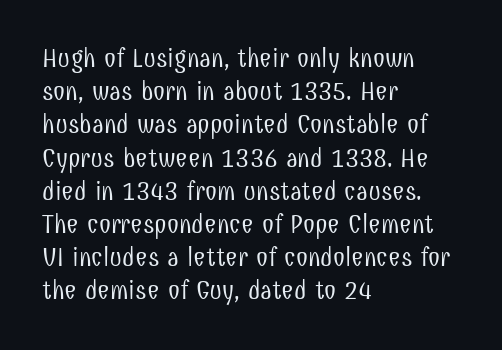
The image shows 27 px text type, upright; set left-aligned, line spacing 1.23x, normal letter spacing, not underlined.
